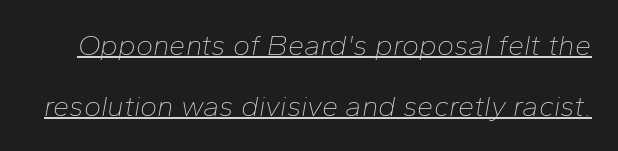
Q: Is the text bold? A: No.
Q: Is the text italic (slanted)? A: Yes, it leans right by about 10 degrees.
Q: Is the text underlined? A: Yes.
Q: Is the spacing between letters normal or unusually wide? A: Normal.
Q: Is the spacing between lines tight, normal or loose? A: Loose.
Q: Width (condensed, normal, or wide)? A: Normal.
Q: Stroke contrast? A: Low.
Q: x-height? A: Medium.
Q: Monospaced? A: No.
